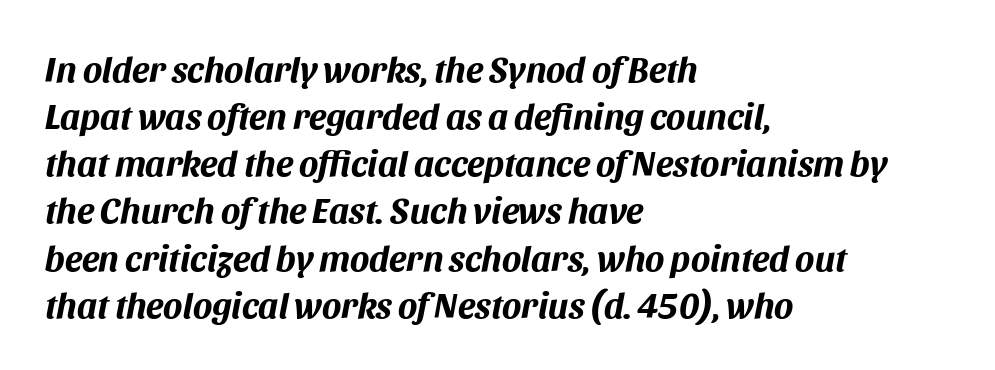
{"italic": "yes", "lean": "right", "slant_degrees": 11, "bold": "yes", "weight": "bold", "width": "normal", "stroke_contrast": "medium", "x_height": "large", "monospaced": "no", "underline": "no", "align": "left", "line_spacing": "normal", "line_spacing_ratio": 1.31, "letter_spacing": "normal", "letter_spacing_em": 0.0, "glyph_px": 36}
